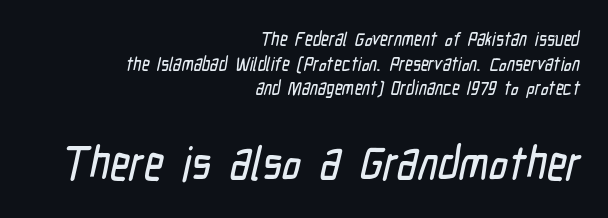
Q: Is the typeface a serif or a sans-serif typeface? A: Sans-serif.
Q: Is the text underlined? A: No.
Q: How is the paragraph aligned? A: Right-aligned.
Q: Is the spacing between letters normal or unusually wide? A: Normal.
Q: Is the spacing between lines tight, normal or loose? A: Normal.
Q: Which block of text is set in a larger size, the first (top) or the second (bottom)? A: The second (bottom) one.
Q: Width (condensed, normal, or wide)? A: Condensed.
Q: Stroke contrast? A: Low.
Q: x-height? A: Medium.
Q: Monospaced? A: No.
